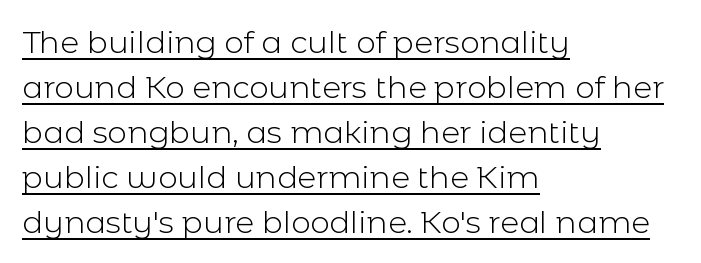
Q: Is the text bold? A: No.
Q: Is the text italic (slanted)? A: No, it is upright.
Q: Is the typeface a serif or a sans-serif typeface? A: Sans-serif.
Q: Is the text underlined? A: Yes.
Q: How is the paragraph aligned? A: Left-aligned.
Q: Is the spacing between letters normal or unusually wide? A: Normal.
Q: Is the spacing between lines tight, normal or loose? A: Normal.
Q: Width (condensed, normal, or wide)? A: Normal.
Q: x-height? A: Medium.
Q: Monospaced? A: No.
